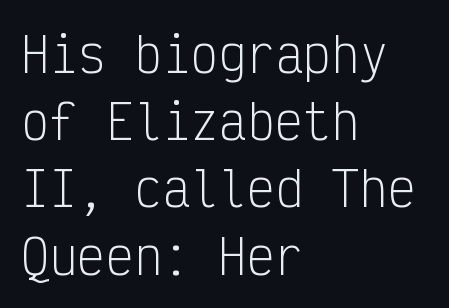
{"serif": "no", "italic": "no", "bold": "no", "weight": "light", "width": "condensed", "stroke_contrast": "low", "x_height": "medium", "monospaced": "yes", "underline": "no", "align": "left", "line_spacing": "normal", "line_spacing_ratio": 1.43, "letter_spacing": "normal", "letter_spacing_em": 0.0, "glyph_px": 47}
